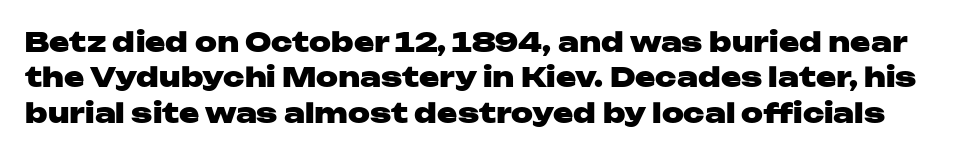
The image shows 27 px bold type, upright; set normal line spacing (1.31x), normal letter spacing, not underlined.
